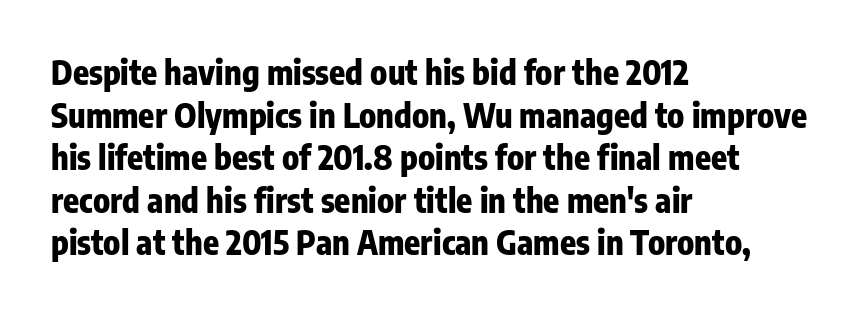
{"serif": "no", "italic": "no", "bold": "yes", "weight": "heavy", "width": "condensed", "stroke_contrast": "low", "x_height": "medium", "monospaced": "no", "underline": "no", "align": "left", "line_spacing": "normal", "line_spacing_ratio": 1.29, "letter_spacing": "normal", "letter_spacing_em": 0.0, "glyph_px": 33}
